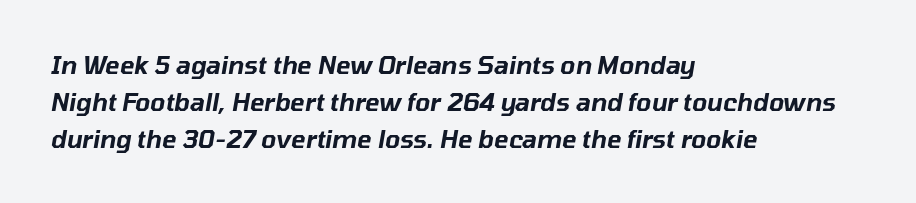
{"italic": "yes", "lean": "right", "slant_degrees": 10, "underline": "no", "align": "left", "line_spacing": "normal", "line_spacing_ratio": 1.54, "letter_spacing": "normal", "letter_spacing_em": 0.0, "glyph_px": 24}
